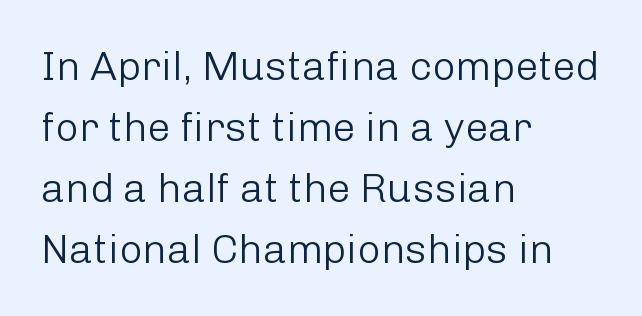
Q: Is the text bold? A: No.
Q: Is the text italic (slanted)? A: No, it is upright.
Q: Is the typeface a serif or a sans-serif typeface? A: Sans-serif.
Q: Is the text underlined? A: No.
Q: How is the paragraph aligned? A: Left-aligned.
Q: Is the spacing between letters normal or unusually wide? A: Normal.
Q: Is the spacing between lines tight, normal or loose? A: Normal.
Q: Width (condensed, normal, or wide)? A: Normal.
Q: Stroke contrast? A: Low.
Q: x-height? A: Medium.
Q: Monospaced? A: No.
